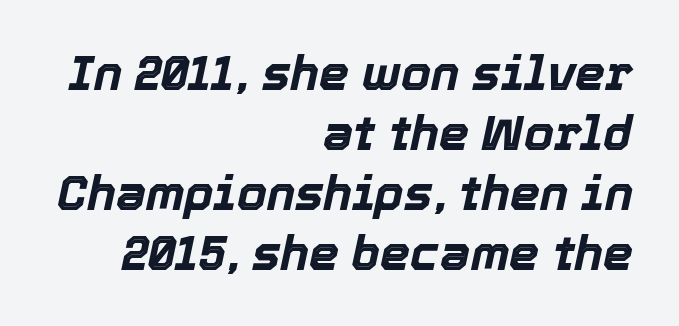
Q: Is the text bold? A: Yes.
Q: Is the text italic (slanted)? A: Yes, it leans right by about 12 degrees.
Q: Is the text underlined? A: No.
Q: How is the paragraph aligned? A: Right-aligned.
Q: Is the spacing between letters normal or unusually wide? A: Normal.
Q: Is the spacing between lines tight, normal or loose? A: Normal.
Q: Width (condensed, normal, or wide)? A: Normal.
Q: x-height? A: Medium.
Q: Monospaced? A: No.
